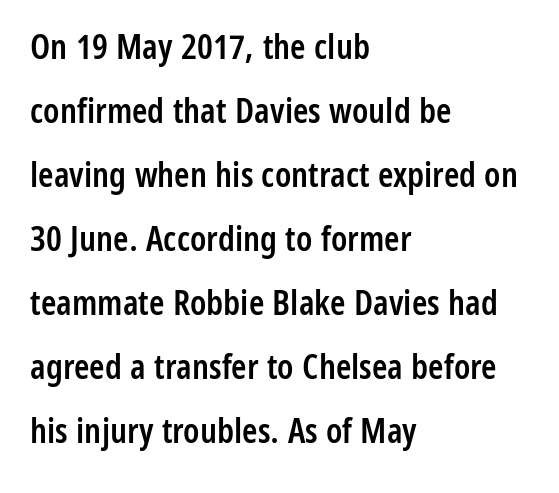
The image shows 35 px semibold, condensed sans-serif type, upright; set left-aligned, line spacing 1.83x, normal letter spacing, not underlined; low stroke contrast and a medium x-height.
